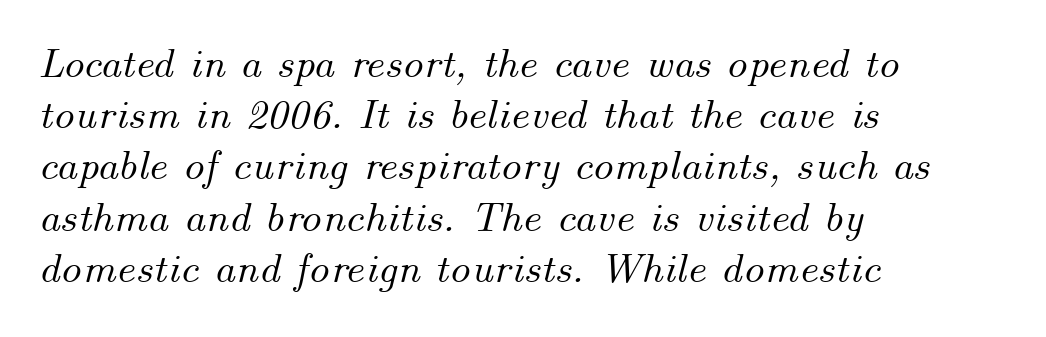
{"italic": "yes", "lean": "right", "slant_degrees": 14, "width": "normal", "stroke_contrast": "medium", "x_height": "small", "monospaced": "no", "underline": "no", "align": "left", "line_spacing_ratio": 1.22, "letter_spacing": "normal", "letter_spacing_em": 0.0, "glyph_px": 42}
